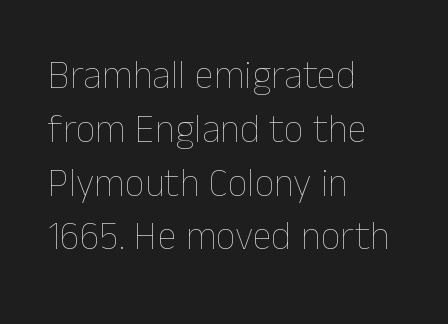
Q: Is the text bold? A: No.
Q: Is the text italic (slanted)? A: No, it is upright.
Q: Is the text underlined? A: No.
Q: How is the paragraph aligned? A: Left-aligned.
Q: Is the spacing between letters normal or unusually wide? A: Normal.
Q: Is the spacing between lines tight, normal or loose? A: Normal.
Q: Width (condensed, normal, or wide)? A: Normal.
Q: Stroke contrast? A: Low.
Q: x-height? A: Medium.
Q: Monospaced? A: No.
